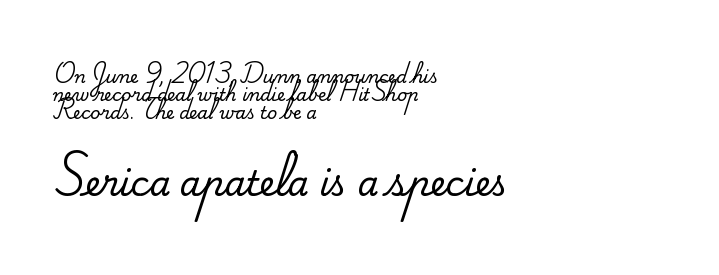
The image shows 34 px serif type; set left-aligned, tight line spacing (1.07x), normal letter spacing, not underlined; the second (bottom) block is 2.0x larger; medium stroke contrast and a small x-height.
